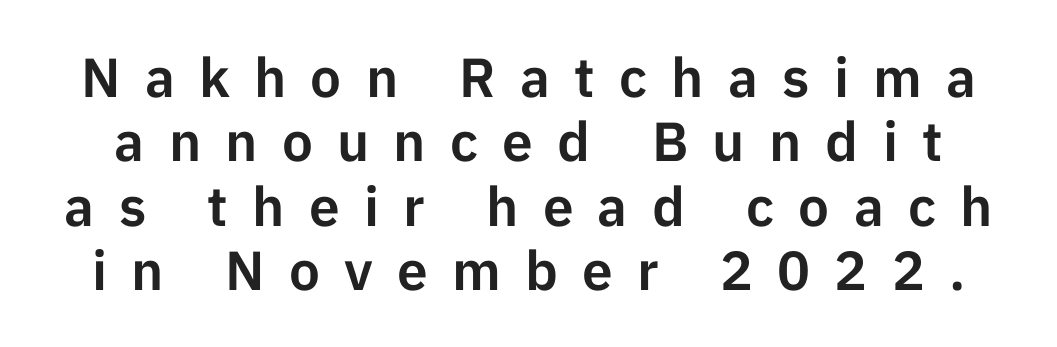
Q: Is the text italic (slanted)? A: No, it is upright.
Q: Is the typeface a serif or a sans-serif typeface? A: Sans-serif.
Q: Is the text underlined? A: No.
Q: Is the spacing between letters normal or unusually wide? A: Unusually wide.
Q: Width (condensed, normal, or wide)? A: Normal.
Q: Stroke contrast? A: Low.
Q: x-height? A: Medium.
Q: Monospaced? A: No.
